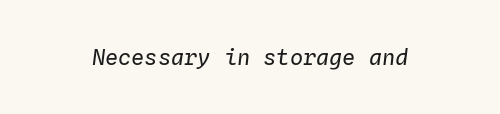
The specimen reads as italic at a glance. Students, note that the glyphs here touch the page at normal intervals. Compared with a typical body face, this is equally light or lighter still. Letters rest on an invisible, unmarked baseline.
